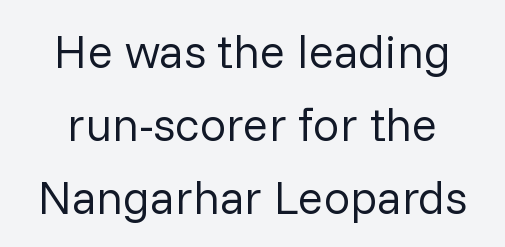
The image shows 47 px regular-weight sans-serif type, upright; set normal line spacing (1.55x), normal letter spacing, not underlined; low stroke contrast and a medium x-height.
